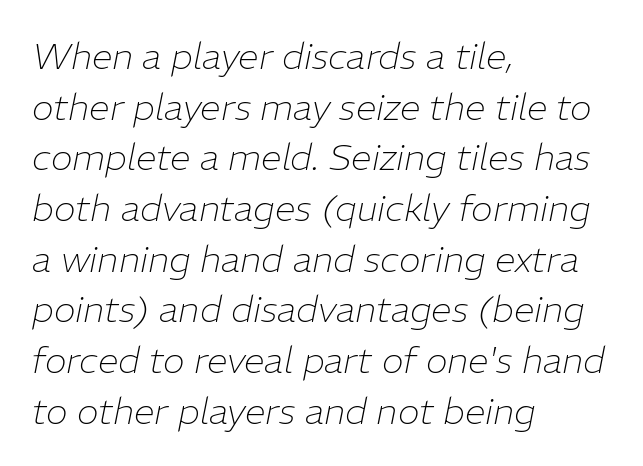
The line texture is even and compact thanks to regular tracking. The face looks like a standard text weight, possibly lighter. Descenders are the only things crossing below the line. Looks like regular typesetting: each glyph gets only the width it needs. The block of text has a typical density, with ordinary space between rows. Slant detected: the letters are inclined.
